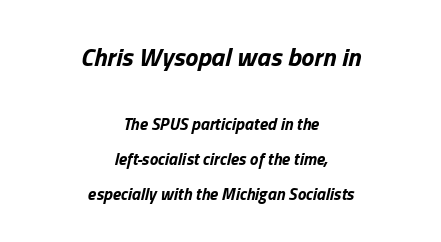
{"italic": "yes", "lean": "right", "slant_degrees": 13, "bold": "yes", "underline": "no", "align": "center", "line_spacing": "loose", "line_spacing_ratio": 2.07, "letter_spacing": "normal", "letter_spacing_em": 0.0, "larger_block": "first", "size_ratio": 1.53, "glyph_px": 26}
